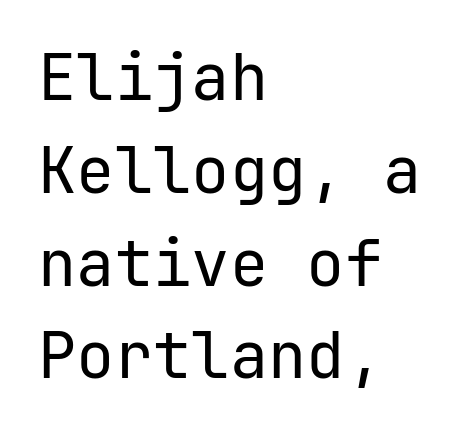
The image shows 64 px regular-weight sans-serif type, upright; set left-aligned, normal line spacing (1.45x), normal letter spacing, not underlined; low stroke contrast and a medium x-height.
